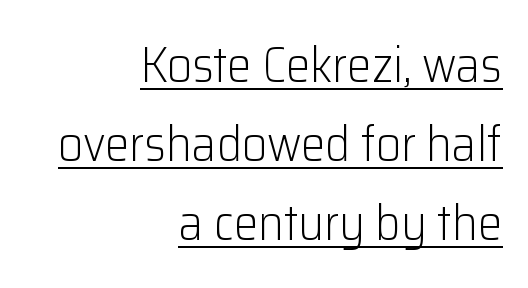
{"serif": "no", "italic": "no", "bold": "no", "weight": "light", "width": "normal", "stroke_contrast": "low", "x_height": "medium", "monospaced": "no", "underline": "yes", "align": "right", "line_spacing": "normal", "line_spacing_ratio": 1.61, "letter_spacing": "normal", "letter_spacing_em": 0.0, "glyph_px": 49}
